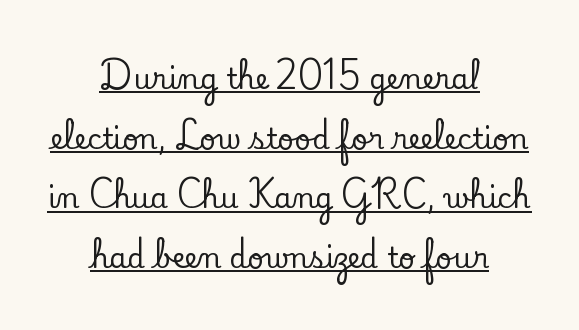
The glyphs are accompanied by a horizontal stroke just below them. Layout note: lines centered. This is roman type, the default non-slanted kind. Vertical spacing — loose. This is serif lettering, the kind often seen in printed books.
